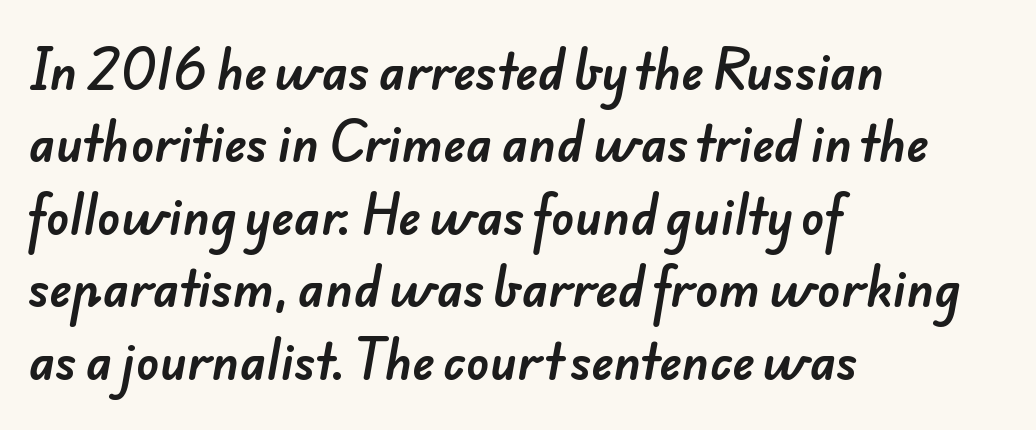
{"serif": "no", "width": "normal", "stroke_contrast": "low", "x_height": "small", "monospaced": "no", "underline": "no", "align": "left", "line_spacing": "normal", "line_spacing_ratio": 1.51, "letter_spacing": "normal", "letter_spacing_em": 0.0, "glyph_px": 48}
